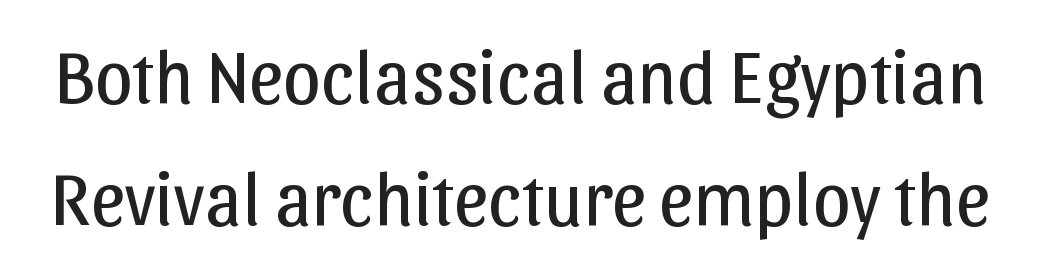
The letters advance in unequal steps, a hallmark of proportional type. Nothing heavy about these letters — not bold at all. The designer left line spacing at the default. Every character sits straight up, as roman type does. Observe the ordinary spacing: letters are neighbours, not strangers. The face used here is a sans, in the tradition of grotesques and geometrics.
